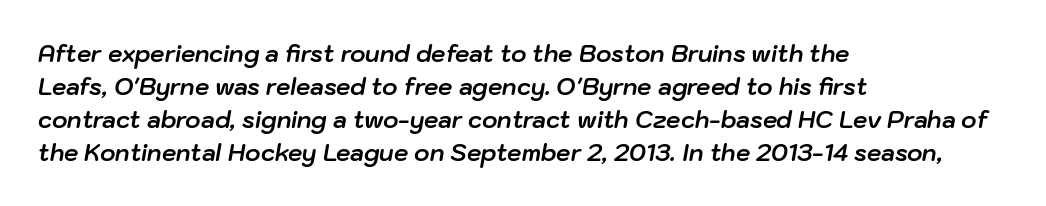
{"italic": "yes", "lean": "right", "slant_degrees": 10, "bold": "yes", "underline": "no", "align": "left", "line_spacing": "normal", "line_spacing_ratio": 1.43, "letter_spacing": "normal", "letter_spacing_em": 0.0, "glyph_px": 23}
